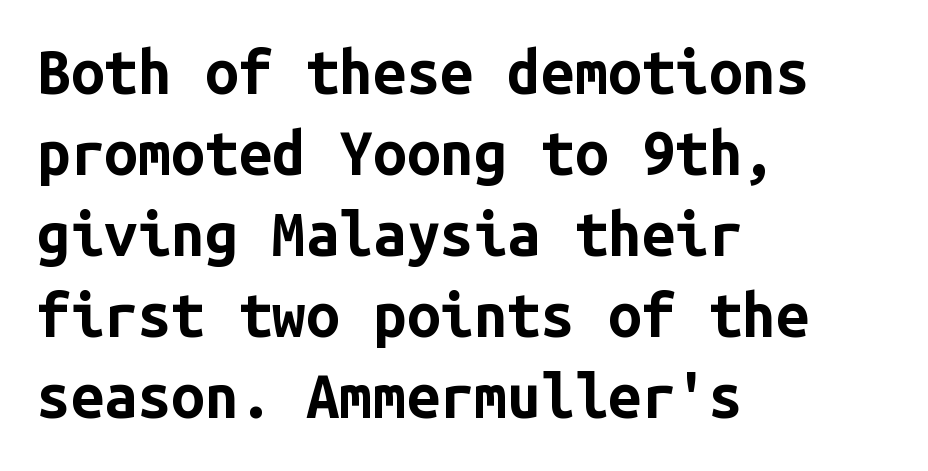
{"serif": "no", "italic": "no", "bold": "yes", "weight": "bold", "width": "normal", "stroke_contrast": "low", "x_height": "medium", "monospaced": "yes", "underline": "no", "align": "left", "line_spacing": "normal", "line_spacing_ratio": 1.35, "letter_spacing": "normal", "letter_spacing_em": 0.0, "glyph_px": 60}
